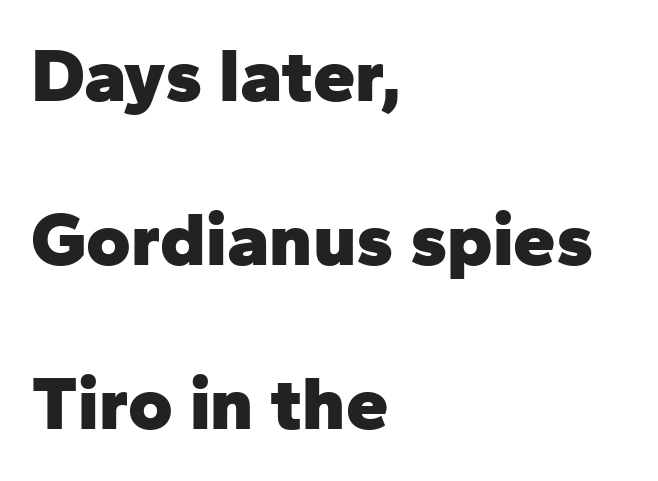
The image shows 76 px heavy sans-serif type, upright; set left-aligned, loose line spacing (2.16x), normal letter spacing, not underlined; low stroke contrast and a medium x-height.
